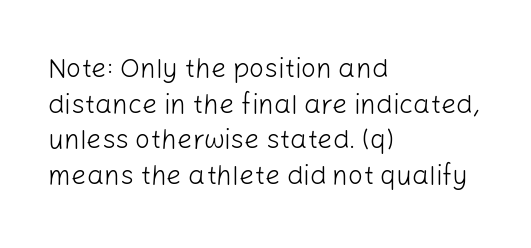
{"italic": "no", "bold": "no", "underline": "no", "align": "left", "line_spacing": "normal", "line_spacing_ratio": 1.32, "letter_spacing": "normal", "letter_spacing_em": 0.0, "glyph_px": 27}
